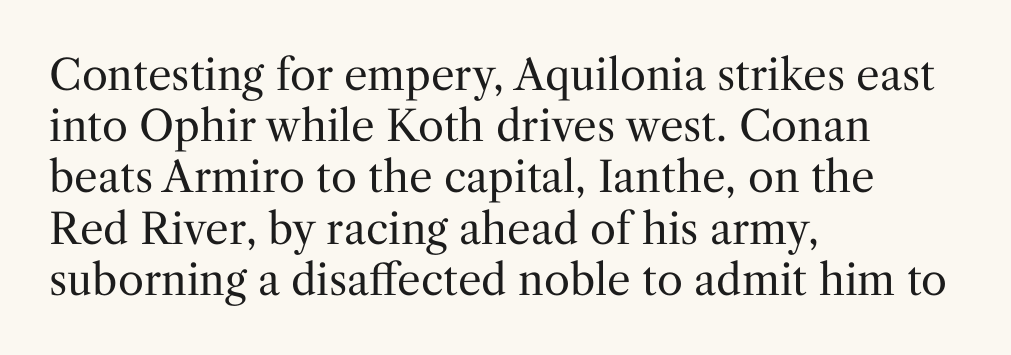
Q: Is the text bold? A: No.
Q: Is the text italic (slanted)? A: No, it is upright.
Q: Is the typeface a serif or a sans-serif typeface? A: Serif.
Q: Is the text underlined? A: No.
Q: How is the paragraph aligned? A: Left-aligned.
Q: Is the spacing between letters normal or unusually wide? A: Normal.
Q: Width (condensed, normal, or wide)? A: Normal.
Q: Stroke contrast? A: Medium.
Q: x-height? A: Medium.
Q: Monospaced? A: No.
